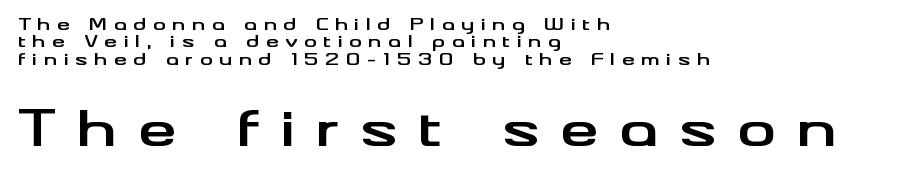
The face used here has the dense, thick strokes of a bold. Rendered with straight, roman letterforms. Look at the glyph heights: the lower group is clearly the bigger setting. The passage shown is typed in a proportional face where columns would drift. Baseline-to-baseline distance is barely more than the letter height.
